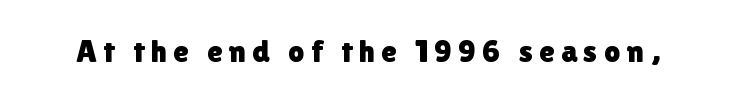
{"serif": "no", "italic": "no", "width": "normal", "x_height": "medium", "monospaced": "no", "underline": "no", "glyph_px": 32}
